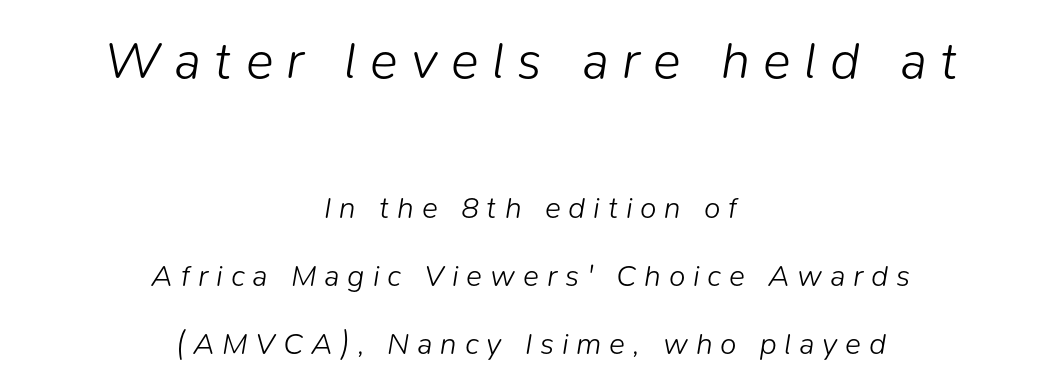
{"italic": "yes", "lean": "right", "slant_degrees": 9, "bold": "no", "weight": "light", "width": "normal", "stroke_contrast": "low", "x_height": "medium", "monospaced": "no", "underline": "no", "align": "center", "line_spacing": "loose", "line_spacing_ratio": 2.27, "letter_spacing": "wide", "letter_spacing_em": 0.26, "larger_block": "first", "size_ratio": 1.73, "glyph_px": 52}
